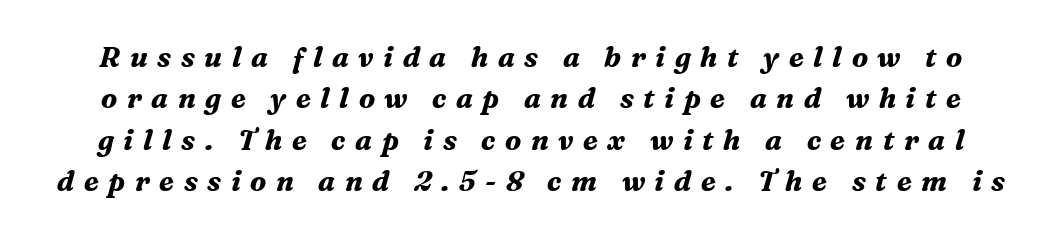
This rendering widens character spacing well past its baseline value. Lines of text with bare space underneath. Set as a true bold cut, around the 700 mark. Yep, those are serifs on the letters. Proportional: the letters do not fall into vertical columns.
